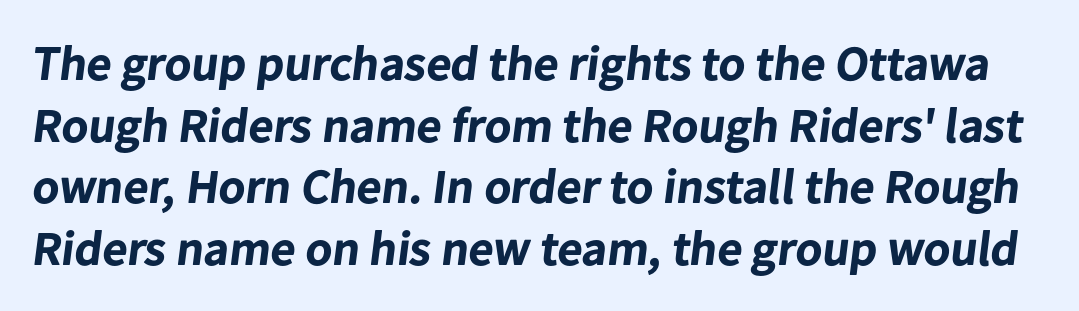
Q: Is the text bold? A: Yes.
Q: Is the typeface a serif or a sans-serif typeface? A: Sans-serif.
Q: Is the text underlined? A: No.
Q: Is the spacing between letters normal or unusually wide? A: Normal.
Q: Is the spacing between lines tight, normal or loose? A: Normal.
Q: Width (condensed, normal, or wide)? A: Normal.
Q: Stroke contrast? A: Low.
Q: x-height? A: Medium.
Q: Monospaced? A: No.
